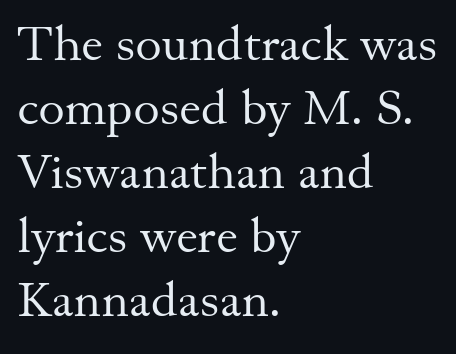
Alignment: flush left. Posture: straight, roman, zero tilt. Caption: standard tracking, unaltered. Old-style or modern, the face here clearly has serifs.
